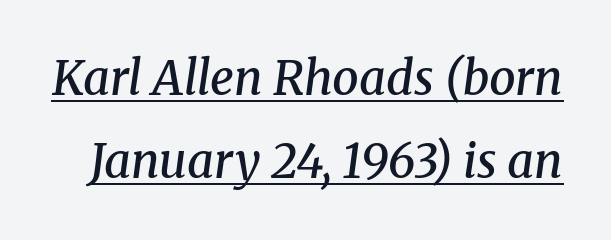
Q: Is the text bold? A: Semi-bold.
Q: Is the text italic (slanted)? A: Yes, it leans right by about 8 degrees.
Q: Is the typeface a serif or a sans-serif typeface? A: Serif.
Q: Is the text underlined? A: Yes.
Q: Is the spacing between letters normal or unusually wide? A: Normal.
Q: Width (condensed, normal, or wide)? A: Normal.
Q: Stroke contrast? A: Medium.
Q: x-height? A: Medium.
Q: Monospaced? A: No.
